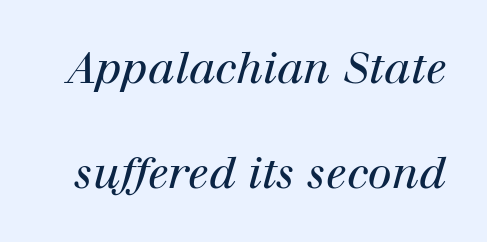
The image shows 44 px regular-weight serif type, italic (leaning right); set loose line spacing (2.39x), normal letter spacing, not underlined; high stroke contrast and a medium x-height.
